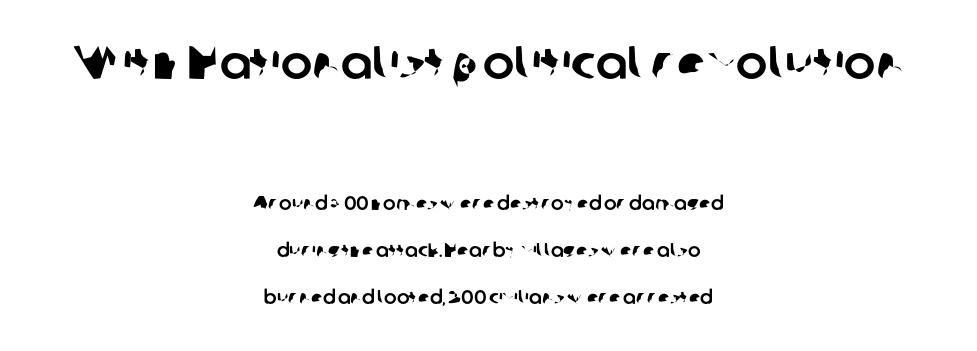
{"serif": "no", "width": "normal", "stroke_contrast": "low", "x_height": "medium", "monospaced": "no", "underline": "no", "align": "center", "line_spacing": "loose", "line_spacing_ratio": 2.46, "letter_spacing": "normal", "letter_spacing_em": 0.0, "larger_block": "first", "size_ratio": 2.47, "glyph_px": 47}
